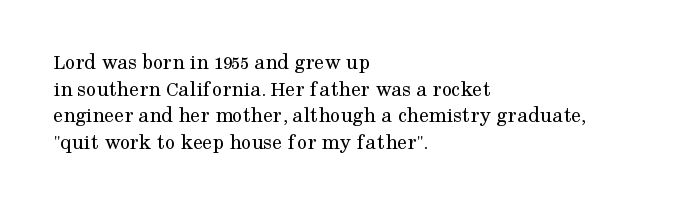
The face used here is rendered with its standard letterfit. The rag falls on the right side of this text block. The typeface has the unassuming heft of standard copy or less. Italic: no, the glyphs are upright roman.
